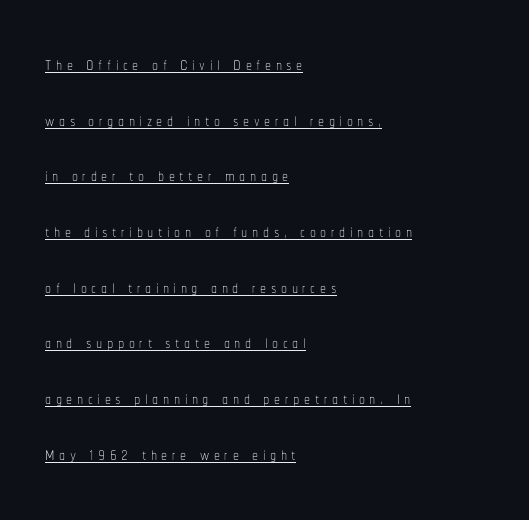
The typography opts for an upright posture over an oblique one. You could fit nearly another row in the gap between these rows. Casual observation: everything's shoved over to the left. The lettering is marked with a stroke running underneath it. The letters look calm and open, with moderate or lighter stems.
